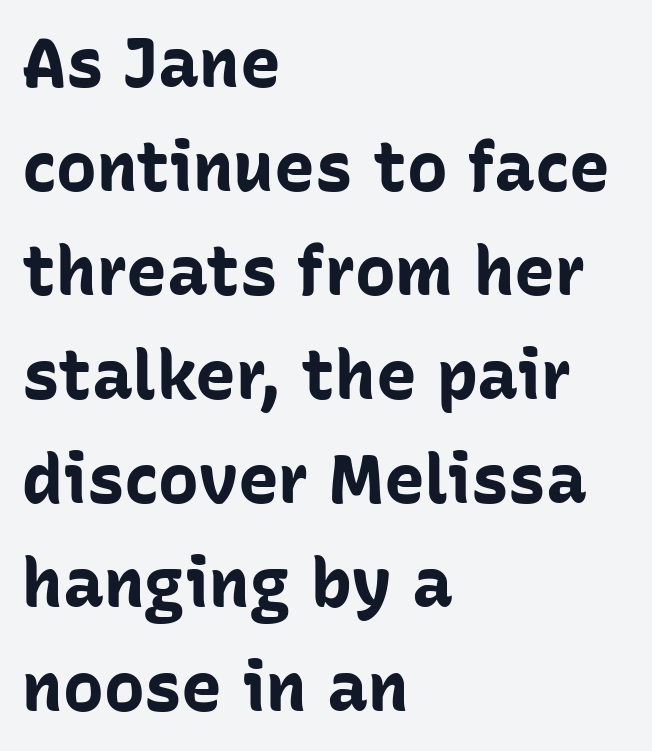
Q: Is the text bold? A: Yes.
Q: Is the text italic (slanted)? A: No, it is upright.
Q: Is the typeface a serif or a sans-serif typeface? A: Sans-serif.
Q: Is the text underlined? A: No.
Q: How is the paragraph aligned? A: Left-aligned.
Q: Is the spacing between letters normal or unusually wide? A: Normal.
Q: Is the spacing between lines tight, normal or loose? A: Normal.
Q: Width (condensed, normal, or wide)? A: Normal.
Q: Stroke contrast? A: Low.
Q: x-height? A: Medium.
Q: Monospaced? A: No.
